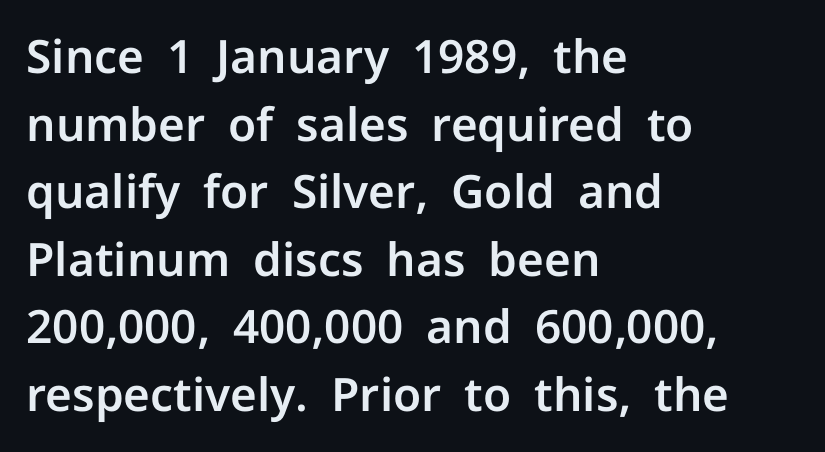
Q: Is the text italic (slanted)? A: No, it is upright.
Q: Is the typeface a serif or a sans-serif typeface? A: Sans-serif.
Q: Is the text underlined? A: No.
Q: How is the paragraph aligned? A: Left-aligned.
Q: Is the spacing between letters normal or unusually wide? A: Normal.
Q: Is the spacing between lines tight, normal or loose? A: Normal.
Q: Width (condensed, normal, or wide)? A: Normal.
Q: Stroke contrast? A: Low.
Q: x-height? A: Medium.
Q: Monospaced? A: No.
